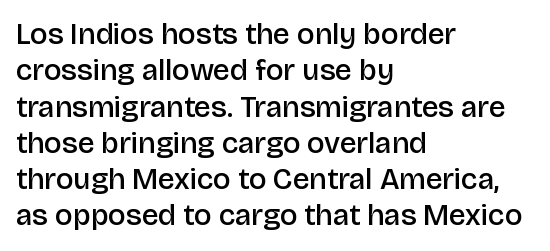
The image shows 30 px semibold sans-serif type, upright; set left-aligned, line spacing 1.21x, normal letter spacing, not underlined; low stroke contrast and a large x-height.
